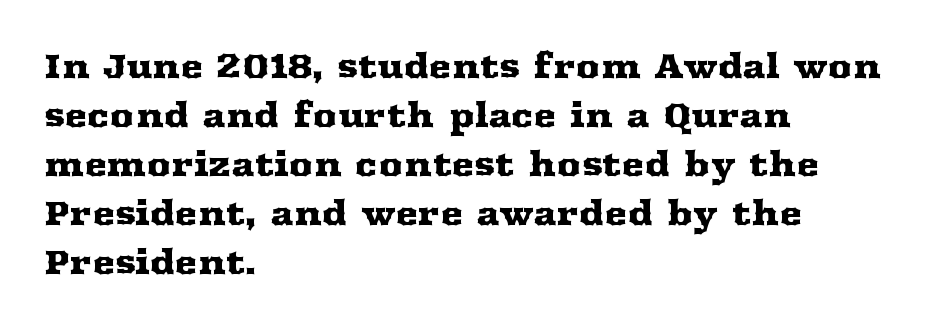
The image shows 34 px wide serif type, upright; set left-aligned, normal line spacing (1.44x), normal letter spacing, not underlined; medium stroke contrast and a medium x-height.
